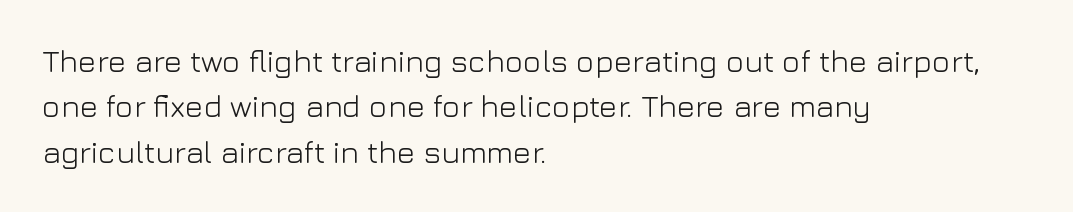
{"serif": "no", "italic": "no", "bold": "no", "weight": "light", "width": "normal", "stroke_contrast": "low", "x_height": "medium", "monospaced": "no", "underline": "no", "align": "left", "line_spacing": "normal", "line_spacing_ratio": 1.46, "letter_spacing": "normal", "letter_spacing_em": 0.0, "glyph_px": 31}
